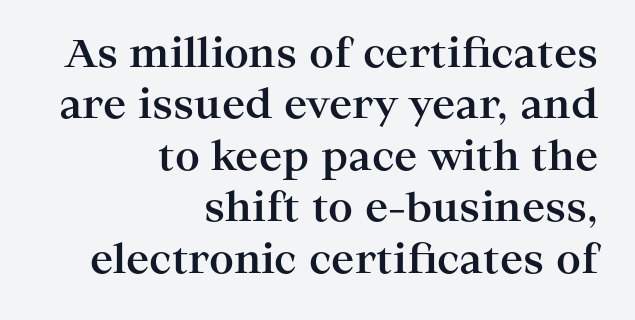
{"serif": "yes", "italic": "no", "bold": "yes", "weight": "bold", "width": "wide", "stroke_contrast": "high", "x_height": "medium", "monospaced": "no", "underline": "no", "align": "right", "line_spacing": "normal", "line_spacing_ratio": 1.32, "letter_spacing": "normal", "letter_spacing_em": 0.0, "glyph_px": 39}
